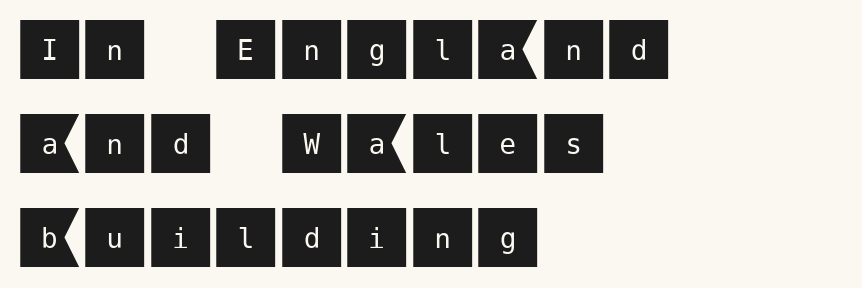
To sum up the face: it is a sans, with no serifs. Vertical spacing — default. Does the copy run flush right? No — it runs flush left. Characters remain perfectly vertical along every line. Decoration check: the copy has no underline. This sample uses plain, unmodified letter spacing.
